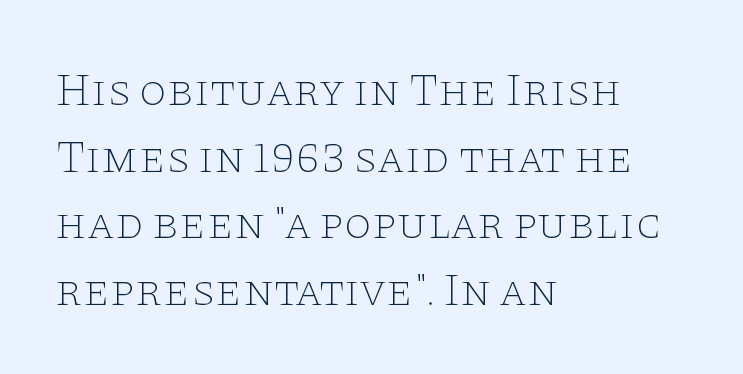
{"serif": "yes", "italic": "no", "bold": "no", "weight": "thin", "width": "wide", "stroke_contrast": "low", "x_height": "large", "monospaced": "no", "underline": "no", "align": "left", "line_spacing": "normal", "line_spacing_ratio": 1.48, "letter_spacing": "normal", "letter_spacing_em": 0.0, "glyph_px": 45}
